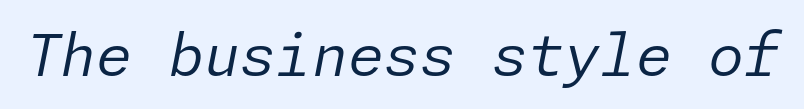
The image shows 58 px regular-weight type, italic (leaning right); set normal letter spacing, not underlined; low stroke contrast and a medium x-height.
